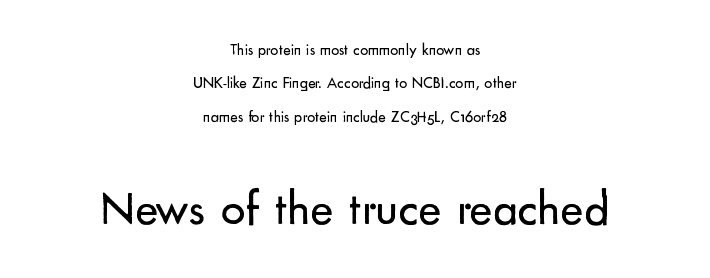
Q: Is the text bold? A: No.
Q: Is the text italic (slanted)? A: No, it is upright.
Q: Is the typeface a serif or a sans-serif typeface? A: Sans-serif.
Q: Is the text underlined? A: No.
Q: How is the paragraph aligned? A: Centered.
Q: Is the spacing between letters normal or unusually wide? A: Normal.
Q: Is the spacing between lines tight, normal or loose? A: Loose.
Q: Which block of text is set in a larger size, the first (top) or the second (bottom)? A: The second (bottom) one.
Q: Width (condensed, normal, or wide)? A: Normal.
Q: Stroke contrast? A: Low.
Q: x-height? A: Small.
Q: Monospaced? A: No.
